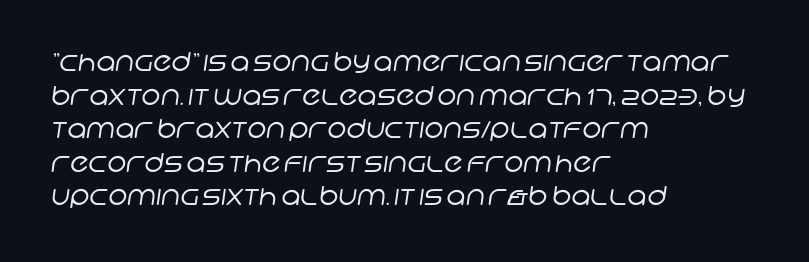
Q: Is the text bold? A: No.
Q: Is the text underlined? A: No.
Q: How is the paragraph aligned? A: Left-aligned.
Q: Is the spacing between letters normal or unusually wide? A: Normal.
Q: Is the spacing between lines tight, normal or loose? A: Normal.
